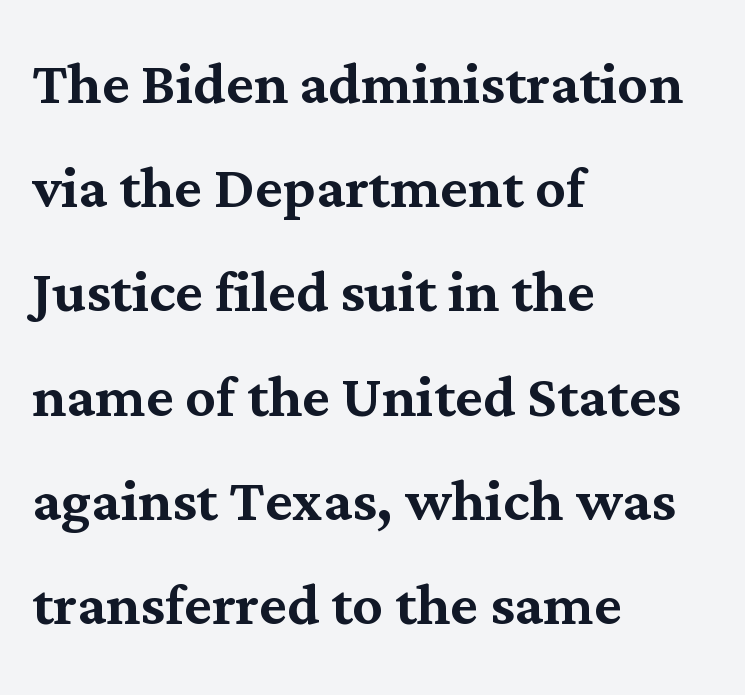
The image shows 75 px serif type, upright; set left-aligned, normal line spacing (1.39x), normal letter spacing, not underlined; medium stroke contrast and a medium x-height.
